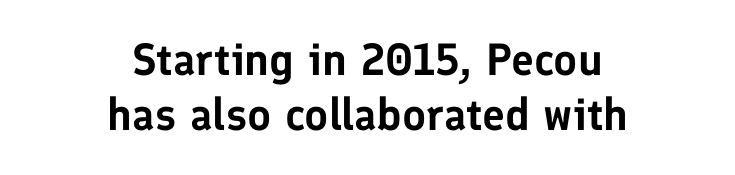
Underlining? Definitely not there. These lines keep a tight, regular rhythm from letter to letter. The face used here is proportionally spaced, like ordinary book or web type. Observe the absence of serifs on each vertical stroke in this sample. The rag falls on both sides of this text block equally. This is roman type, the default non-slanted kind.
